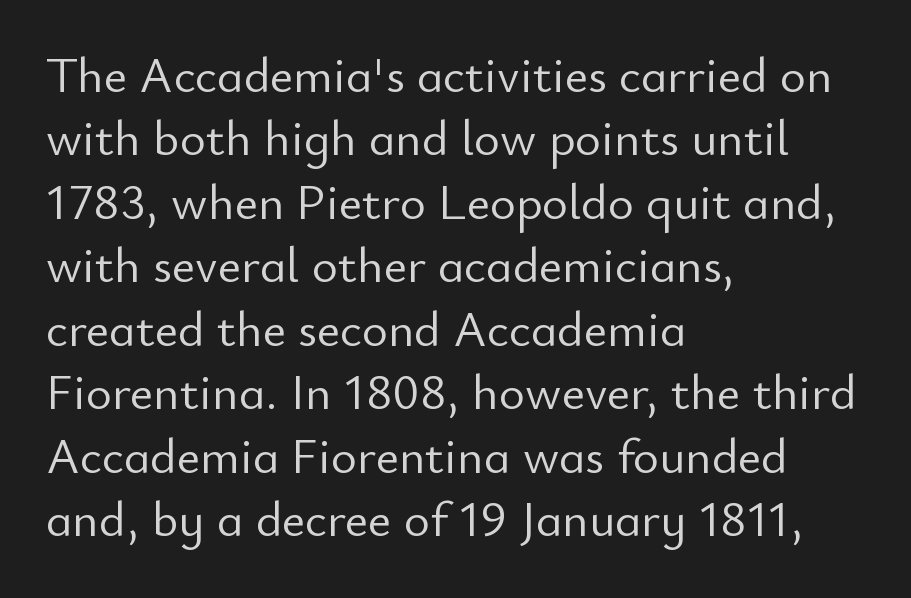
Weight class: somewhere from thin through regular. Note the varied advance widths — an 'i' is clearly narrower than an 'm'. This rendering leaves character spacing at its baseline value. Glance below the letters and you will spot only blank space. Style check: upright.
